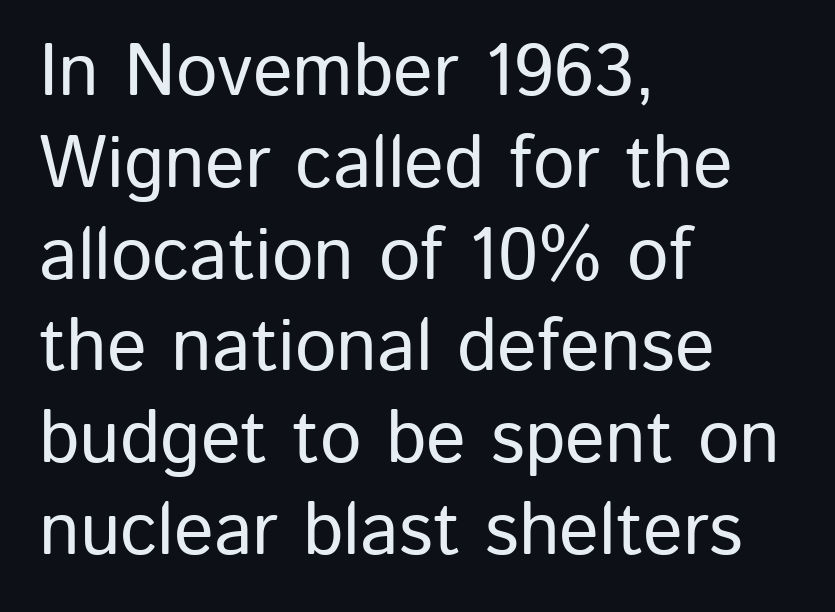
The paragraph shown leans on its left margin. These lines were composed using upright roman letters. What stands out about the letter spacing? Nothing — it is the standard amount. No feet cap the strokes, marking this as sans-serif type. Underline: absent.
